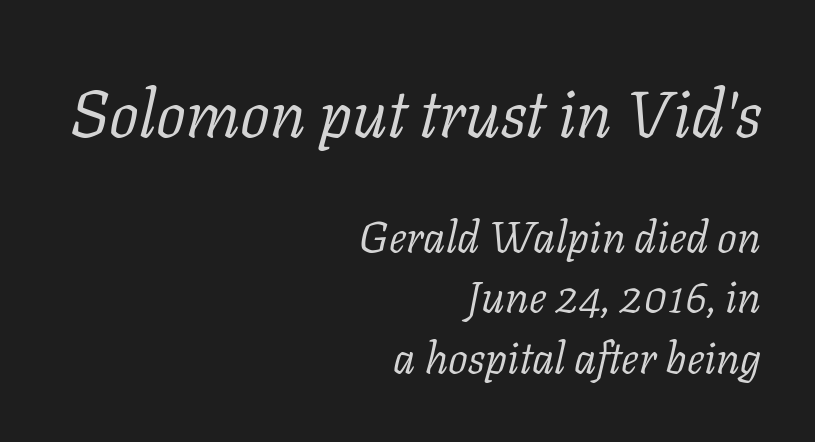
Q: Is the text bold? A: No.
Q: Is the text italic (slanted)? A: Yes, it leans right by about 11 degrees.
Q: Is the typeface a serif or a sans-serif typeface? A: Serif.
Q: Is the text underlined? A: No.
Q: How is the paragraph aligned? A: Right-aligned.
Q: Is the spacing between letters normal or unusually wide? A: Normal.
Q: Is the spacing between lines tight, normal or loose? A: Normal.
Q: Which block of text is set in a larger size, the first (top) or the second (bottom)? A: The first (top) one.
Q: Width (condensed, normal, or wide)? A: Normal.
Q: Stroke contrast? A: Low.
Q: x-height? A: Medium.
Q: Monospaced? A: No.
